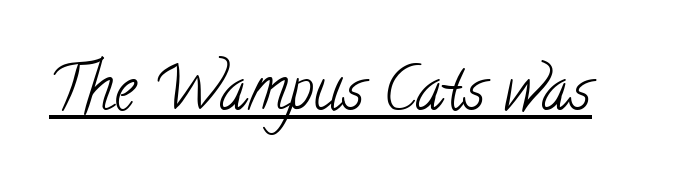
The image shows 61 px light, condensed serif type; set normal letter spacing, underlined; low stroke contrast and a small x-height.
